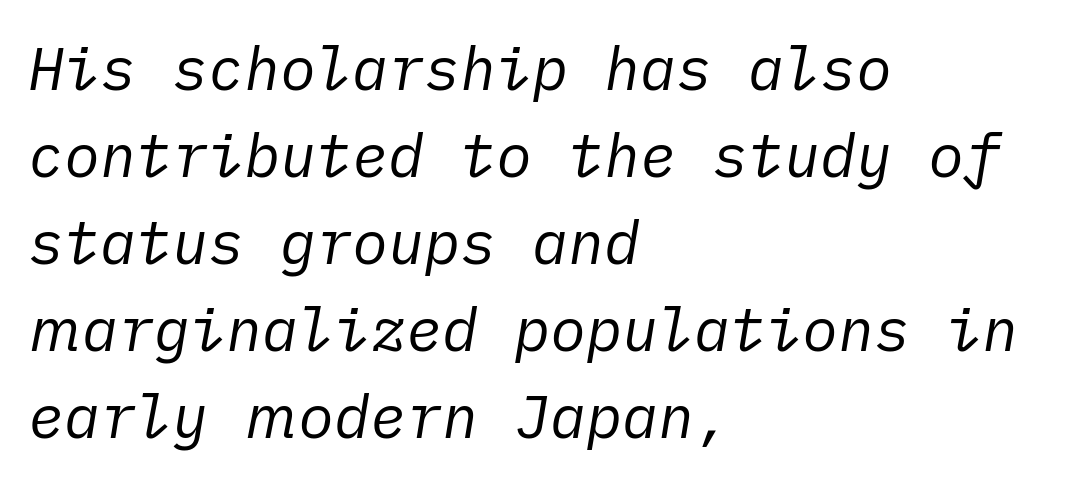
Successive baselines arrive at the customary interval. In terms of posture, this sample is oblique. The lines are quadded left. The zone under the glyphs is completely vacant. Stroke mass is kept to a normal reading level or below. The letters sit at their default tracking, neither squeezed nor spread.
